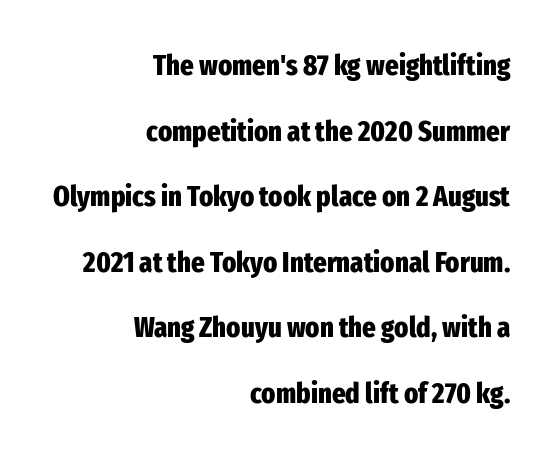
The face used here is rendered with its standard letterfit. The space between consecutive lines is lavish. Check the space under the baseline: it is left empty. In terms of weight, the rendering is a true, heavy bold.
